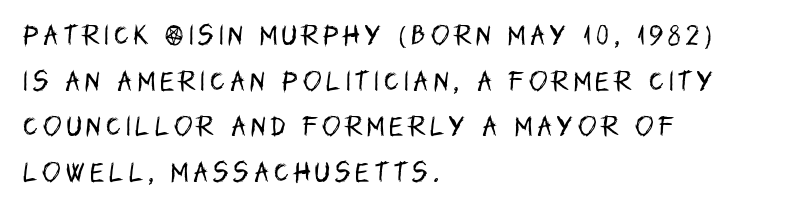
The space between consecutive lines is lavish. Posture: vertical. Here the glyphs are tracked loosely, breaking word shapes into spaced letters. The typeface has the unassuming heft of standard copy or less. Casual observation: everything's shoved over to the left. Has an underline been added? It has not.
